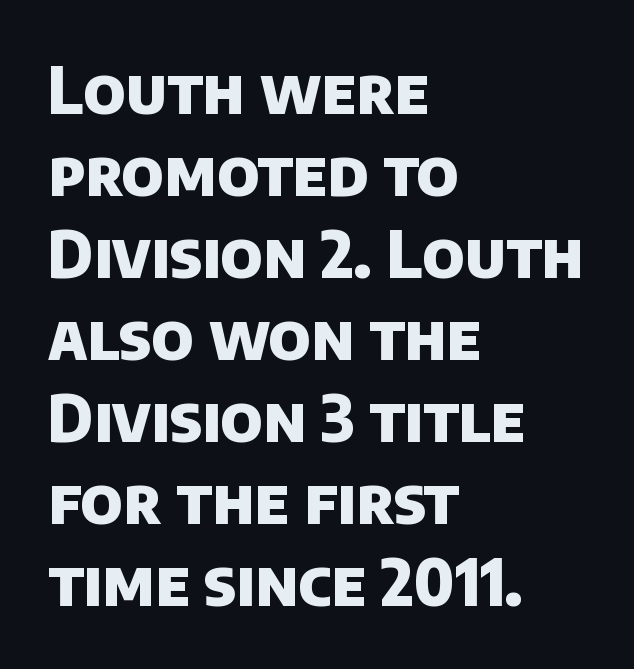
Q: Is the text bold? A: Yes.
Q: Is the typeface a serif or a sans-serif typeface? A: Sans-serif.
Q: Is the text underlined? A: No.
Q: How is the paragraph aligned? A: Left-aligned.
Q: Is the spacing between letters normal or unusually wide? A: Normal.
Q: Is the spacing between lines tight, normal or loose? A: Normal.
Q: Width (condensed, normal, or wide)? A: Normal.
Q: Stroke contrast? A: Low.
Q: x-height? A: Large.
Q: Monospaced? A: No.
